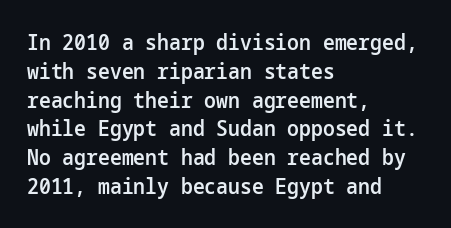
Q: Is the text bold? A: Semi-bold.
Q: Is the text italic (slanted)? A: No, it is upright.
Q: Is the text underlined? A: No.
Q: How is the paragraph aligned? A: Left-aligned.
Q: Is the spacing between letters normal or unusually wide? A: Normal.
Q: Is the spacing between lines tight, normal or loose? A: Normal.
